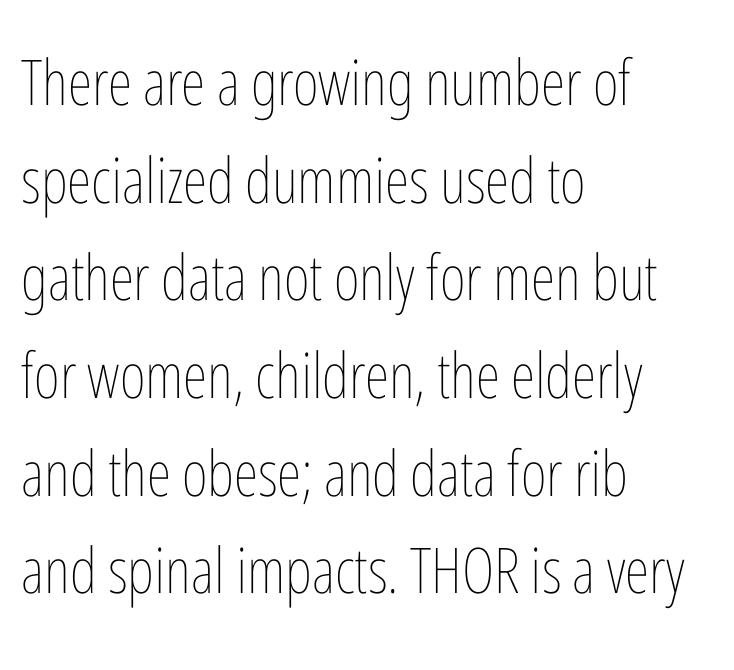
{"italic": "no", "bold": "no", "weight": "thin", "width": "condensed", "stroke_contrast": "low", "x_height": "medium", "monospaced": "no", "underline": "no", "align": "left", "line_spacing": "normal", "line_spacing_ratio": 1.55, "letter_spacing": "normal", "letter_spacing_em": 0.0, "glyph_px": 63}
